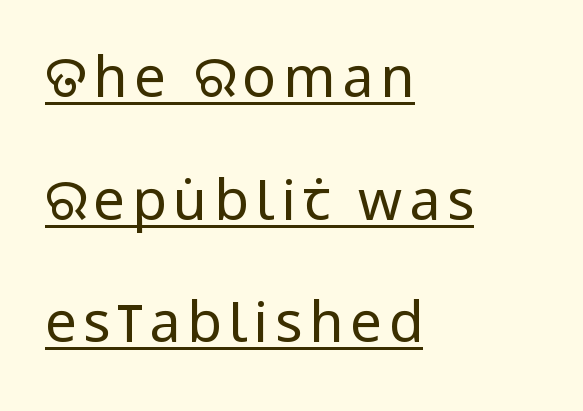
{"serif": "no", "italic": "no", "bold": "no", "weight": "regular", "width": "condensed", "stroke_contrast": "low", "x_height": "large", "monospaced": "no", "underline": "yes", "align": "left", "line_spacing": "loose", "line_spacing_ratio": 2.19, "glyph_px": 56}
